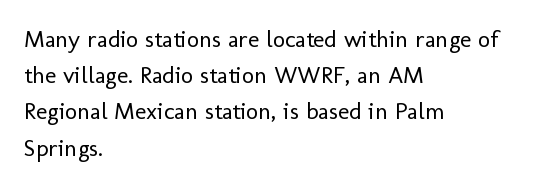
The image shows 24 px text type, upright; set left-aligned, normal line spacing (1.51x), normal letter spacing, not underlined.
